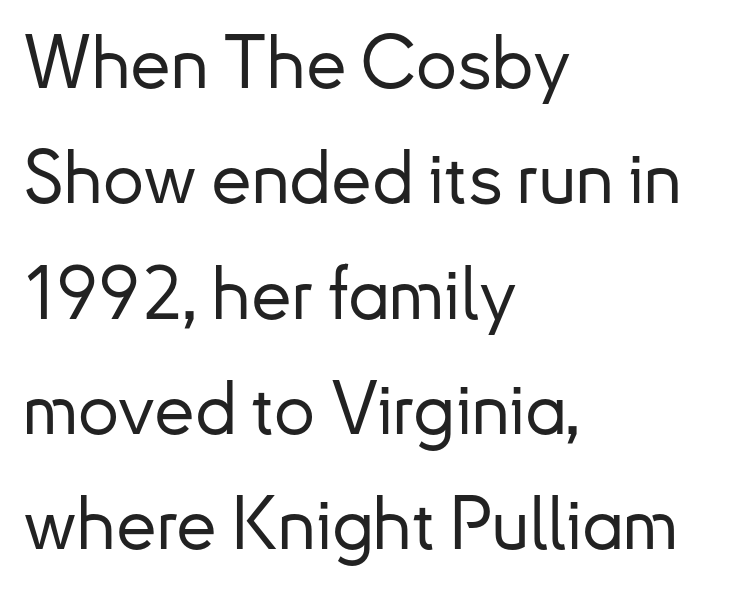
{"serif": "no", "italic": "no", "width": "normal", "stroke_contrast": "low", "x_height": "small", "monospaced": "no", "underline": "no", "align": "left", "line_spacing": "normal", "line_spacing_ratio": 1.58, "letter_spacing": "normal", "letter_spacing_em": 0.0, "glyph_px": 73}
